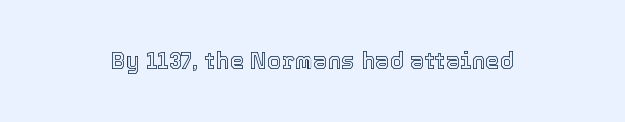
Q: Is the text italic (slanted)? A: No, it is upright.
Q: Is the text underlined? A: No.
Q: Is the spacing between letters normal or unusually wide? A: Normal.
